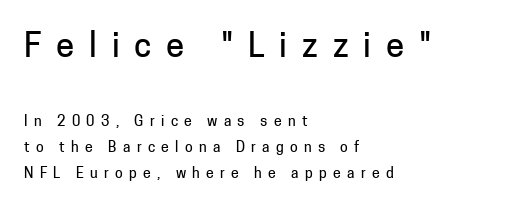
Posture: straight, roman, zero tilt. Teacher's note: observe the even left margin — that is flush-left alignment. Beneath every word, the page is bare. A typesetter would label this face a sans. If you squint, the top block still reads clearly — it's the larger of the two.
